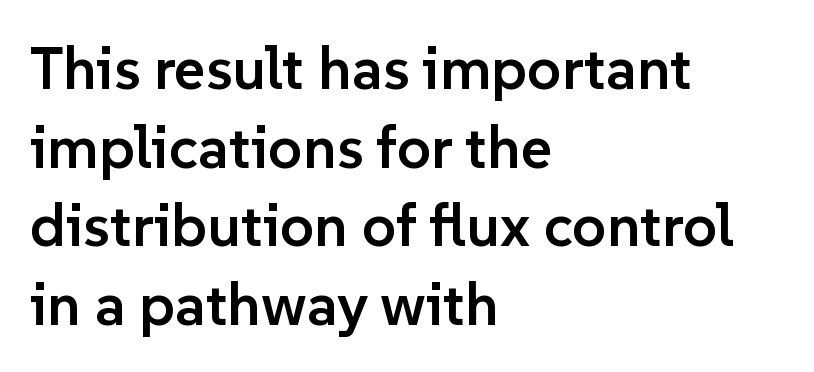
The image shows 60 px semibold sans-serif type, upright; set left-aligned, normal line spacing (1.31x), normal letter spacing, not underlined; low stroke contrast and a medium x-height.
